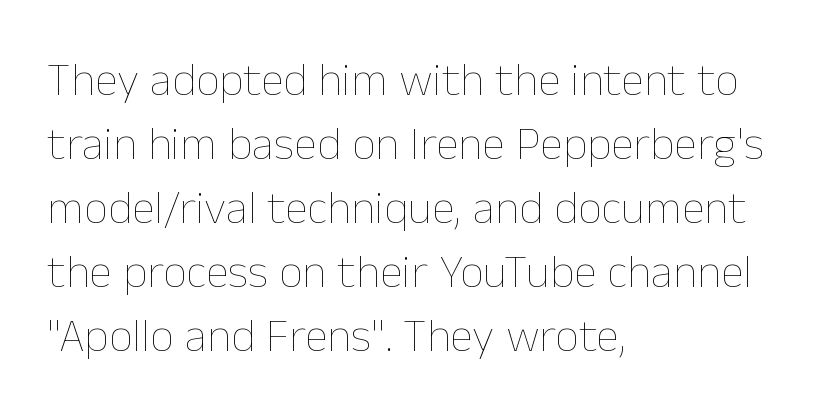
Q: Is the text bold? A: No.
Q: Is the text italic (slanted)? A: No, it is upright.
Q: Is the text underlined? A: No.
Q: How is the paragraph aligned? A: Left-aligned.
Q: Is the spacing between letters normal or unusually wide? A: Normal.
Q: Is the spacing between lines tight, normal or loose? A: Normal.
Q: Width (condensed, normal, or wide)? A: Normal.
Q: Stroke contrast? A: Low.
Q: x-height? A: Medium.
Q: Monospaced? A: No.
